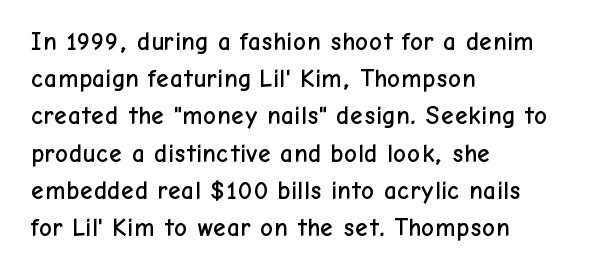
{"italic": "no", "underline": "no", "align": "left", "line_spacing": "normal", "line_spacing_ratio": 1.49, "letter_spacing": "normal", "letter_spacing_em": 0.0, "glyph_px": 25}
